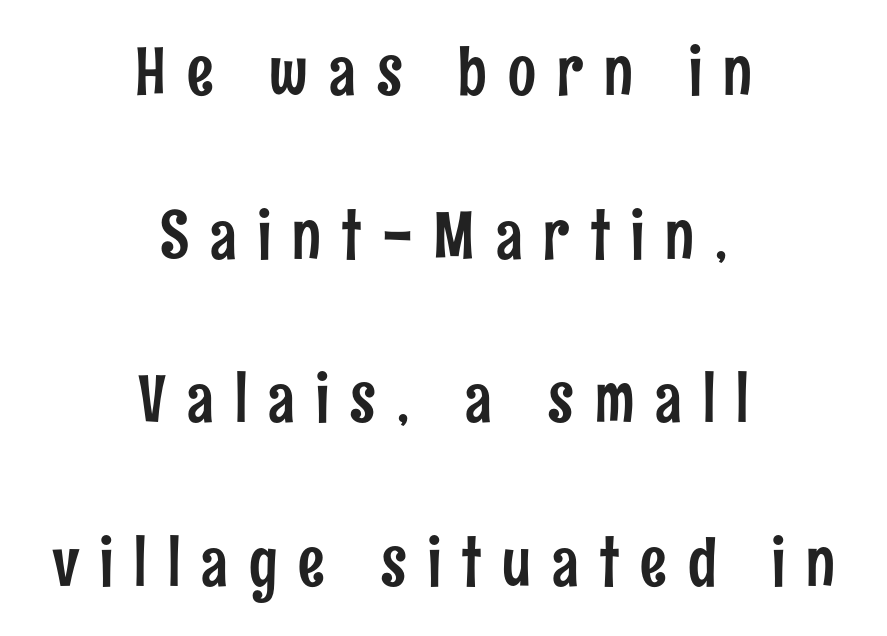
Does the lettering tilt? It doesn't — this is upright. What's the leading like? Stretched, with rows far apart. The passage shown is typed in a proportional face where columns would drift. Bare-footed words on every line. A centered setting, common on invitations and titles, is used for this passage. Observe the wide spacing: letters keep a clear distance from each other.
